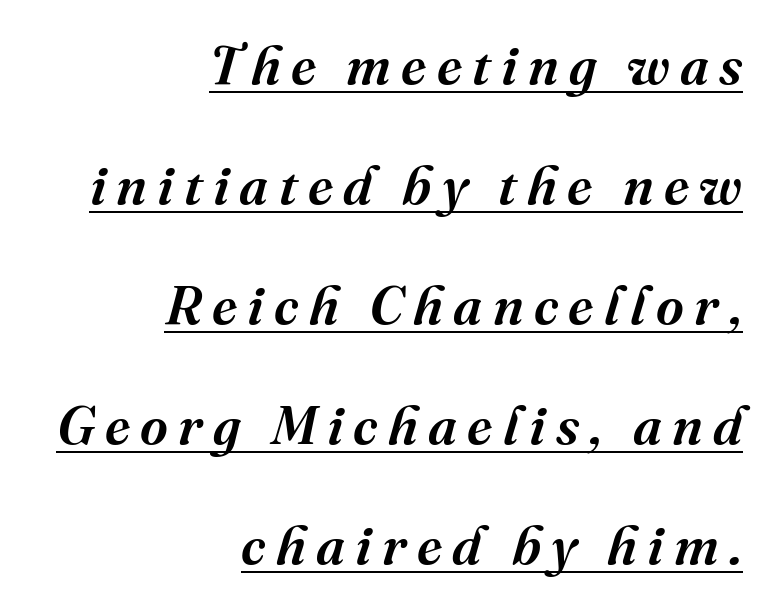
{"serif": "yes", "italic": "yes", "lean": "right", "slant_degrees": 16, "width": "normal", "stroke_contrast": "medium", "x_height": "medium", "monospaced": "no", "underline": "yes", "align": "right", "line_spacing": "loose", "line_spacing_ratio": 2.22, "glyph_px": 54}
